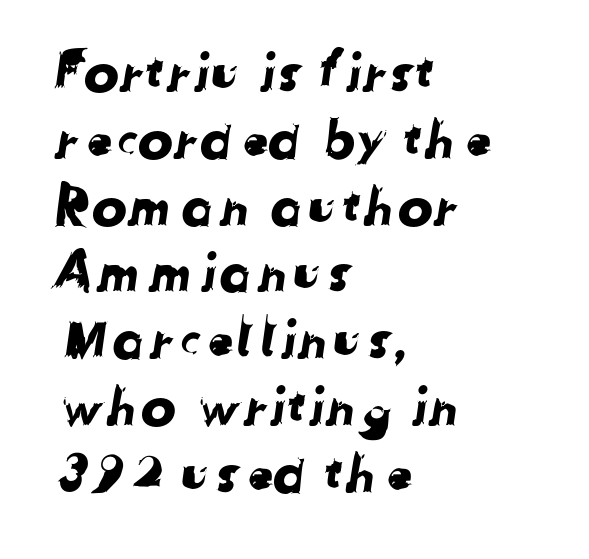
{"serif": "no", "width": "normal", "stroke_contrast": "low", "x_height": "medium", "monospaced": "no", "underline": "no", "align": "left", "line_spacing": "normal", "line_spacing_ratio": 1.26, "letter_spacing": "normal", "letter_spacing_em": 0.0, "glyph_px": 53}
